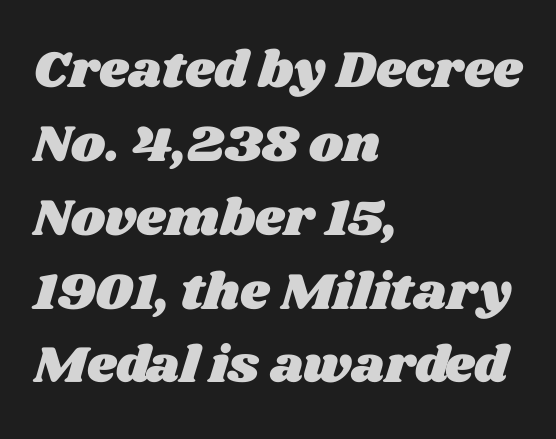
{"width": "wide", "stroke_contrast": "medium", "x_height": "large", "monospaced": "no", "underline": "no", "align": "left", "line_spacing": "normal", "line_spacing_ratio": 1.42, "letter_spacing": "normal", "letter_spacing_em": 0.0, "glyph_px": 52}
